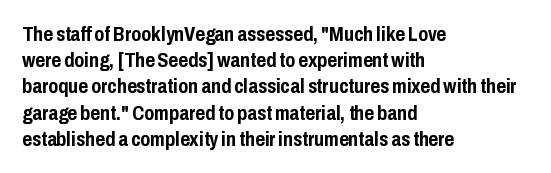
Does the weight exceed regular? Yes, all the way to bold. A typesetter would mark this as roman, not italic. The glyphs are unaccompanied by any horizontal stroke below them. Interline gaps are of average width in this sample. The horizontal fit of the characters is conventional and even.
